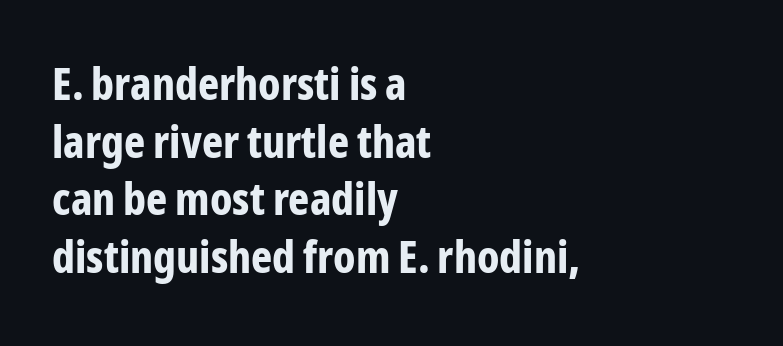
Letters rest on an invisible, unmarked baseline. Nope, not italic — everything's standing straight. The space between consecutive lines is moderate. Stroke terminals: plain, sans-serif.
